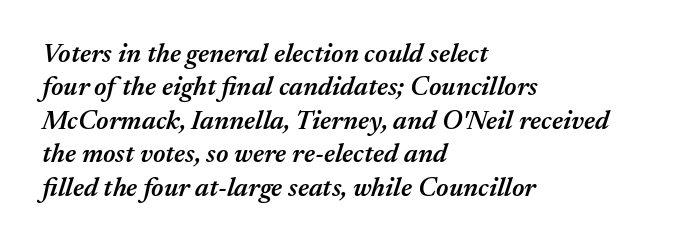
The paragraph has a hard left edge and a soft right edge. A somewhat darkened texture: the type is semibold rather than bold. The gap between lines stays unmarked. Would a proofreader flag this as italicized? Yes.
